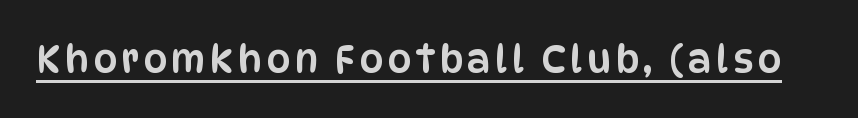
Q: Is the text italic (slanted)? A: No, it is upright.
Q: Is the typeface a serif or a sans-serif typeface? A: Sans-serif.
Q: Is the text underlined? A: Yes.
Q: Width (condensed, normal, or wide)? A: Condensed.
Q: Stroke contrast? A: Low.
Q: x-height? A: Large.
Q: Monospaced? A: No.
